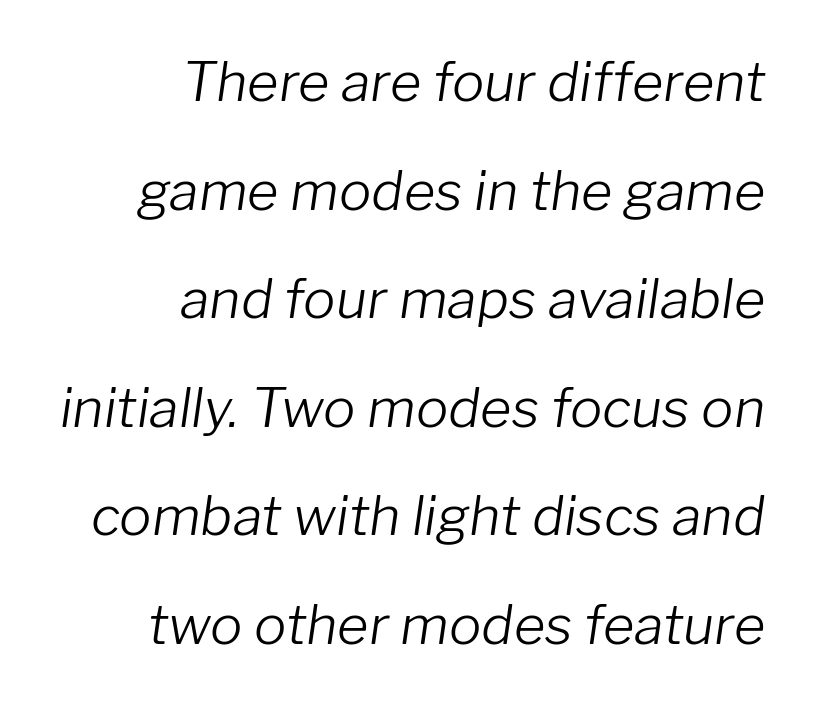
The image shows 54 px light type, italic (leaning right); set right-aligned, loose line spacing (2.01x), normal letter spacing, not underlined; low stroke contrast and a medium x-height.
